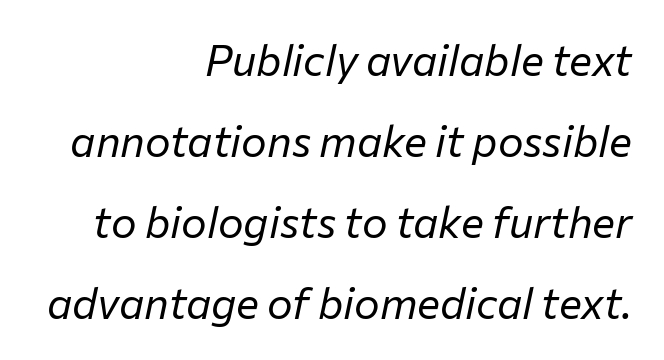
Italic? Definitely — the glyphs are oblique. A bare baseline throughout the passage. Line ends are locked; line starts wander. Weight: in the light-to-regular range.
